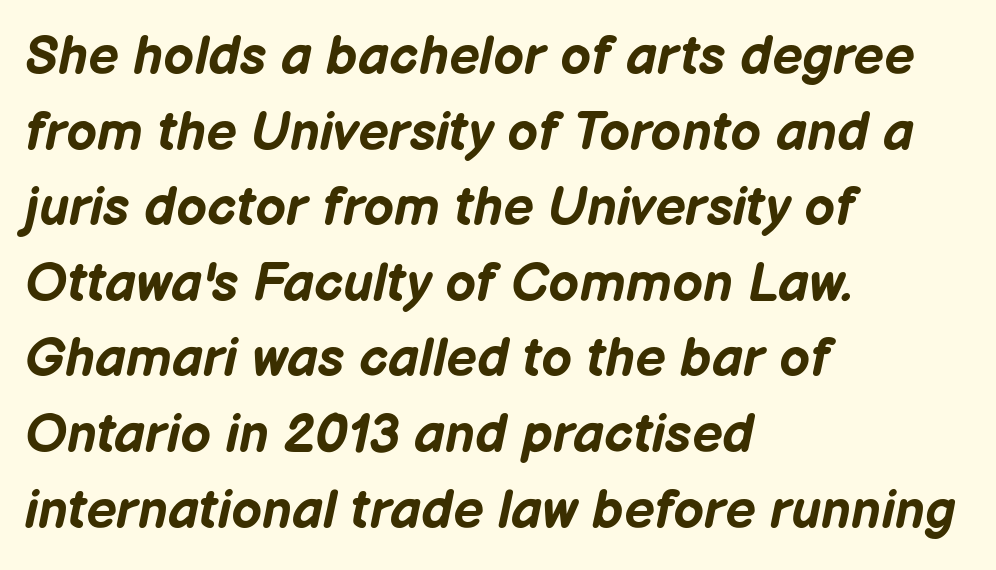
{"italic": "yes", "lean": "right", "slant_degrees": 12, "bold": "yes", "weight": "bold", "width": "normal", "stroke_contrast": "low", "x_height": "medium", "monospaced": "no", "underline": "no", "align": "left", "line_spacing": "normal", "line_spacing_ratio": 1.4, "letter_spacing": "normal", "letter_spacing_em": 0.0, "glyph_px": 54}
